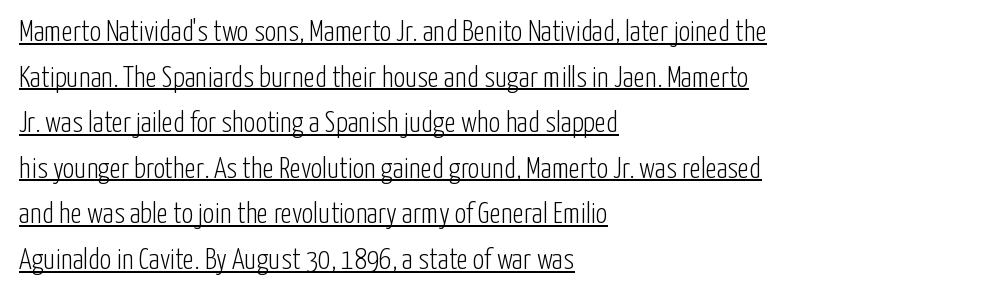
{"serif": "no", "italic": "no", "bold": "no", "weight": "light", "width": "condensed", "stroke_contrast": "low", "x_height": "medium", "monospaced": "no", "underline": "yes", "align": "left", "line_spacing": "normal", "line_spacing_ratio": 1.57, "letter_spacing": "normal", "letter_spacing_em": 0.0, "glyph_px": 29}
